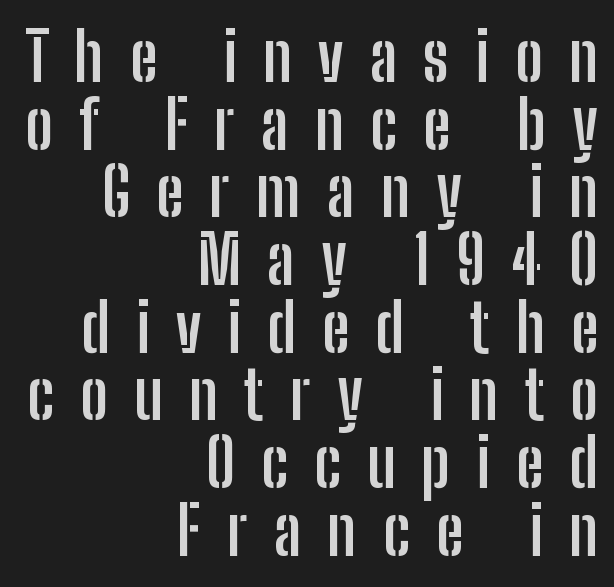
Q: Is the text bold? A: Yes.
Q: Is the text italic (slanted)? A: No, it is upright.
Q: Is the typeface a serif or a sans-serif typeface? A: Sans-serif.
Q: Is the text underlined? A: No.
Q: How is the paragraph aligned? A: Right-aligned.
Q: Is the spacing between letters normal or unusually wide? A: Unusually wide.
Q: Is the spacing between lines tight, normal or loose? A: Tight.
Q: Width (condensed, normal, or wide)? A: Condensed.
Q: Stroke contrast? A: Low.
Q: x-height? A: Medium.
Q: Monospaced? A: No.
